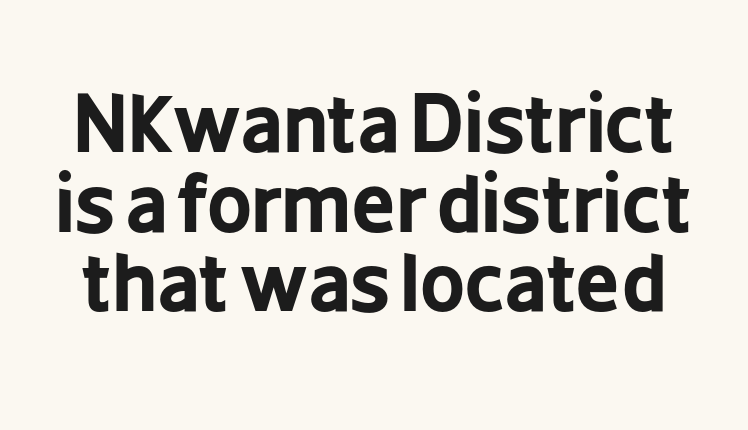
{"serif": "no", "italic": "no", "bold": "yes", "weight": "bold", "width": "condensed", "stroke_contrast": "low", "x_height": "medium", "monospaced": "no", "underline": "no", "line_spacing": "tight", "line_spacing_ratio": 1.02, "letter_spacing": "normal", "letter_spacing_em": 0.0, "glyph_px": 78}
